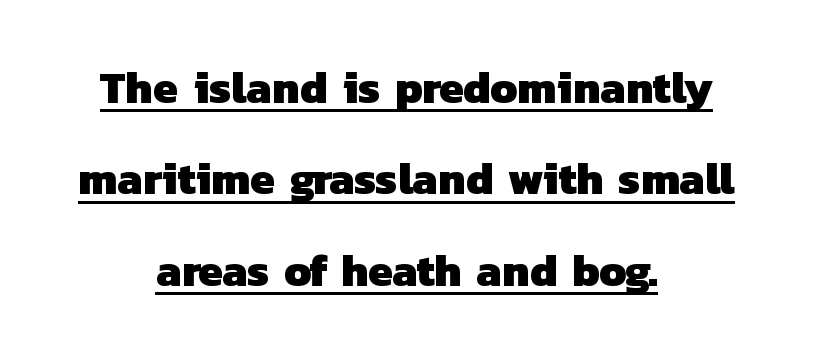
The image shows 45 px heavy sans-serif type; set centered, loose line spacing (2.03x), normal letter spacing, underlined; low stroke contrast and a medium x-height.
